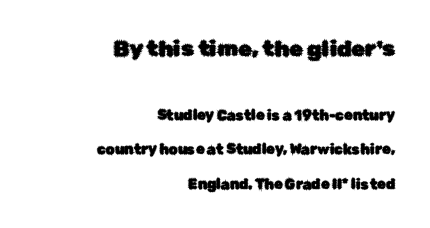
The image shows 22 px text type, upright; set right-aligned, loose line spacing (2.44x), normal letter spacing, not underlined; the first (top) block is 1.57x larger.
